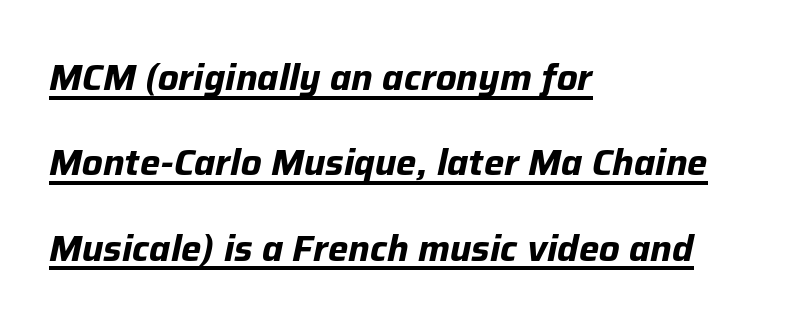
Q: Is the text bold? A: Yes.
Q: Is the text italic (slanted)? A: Yes, it leans right by about 12 degrees.
Q: Is the text underlined? A: Yes.
Q: How is the paragraph aligned? A: Left-aligned.
Q: Is the spacing between letters normal or unusually wide? A: Normal.
Q: Is the spacing between lines tight, normal or loose? A: Loose.
Q: Width (condensed, normal, or wide)? A: Normal.
Q: Stroke contrast? A: Low.
Q: x-height? A: Medium.
Q: Monospaced? A: No.
